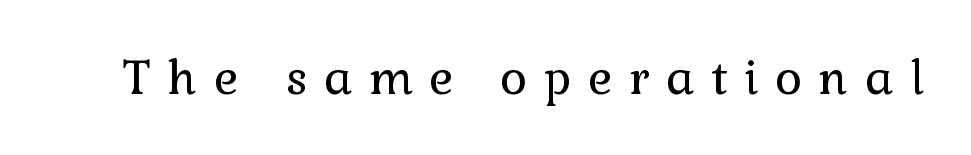
The image shows 47 px regular-weight serif type, upright; set unusually wide letter spacing (+0.35 em), not underlined; a medium x-height.
